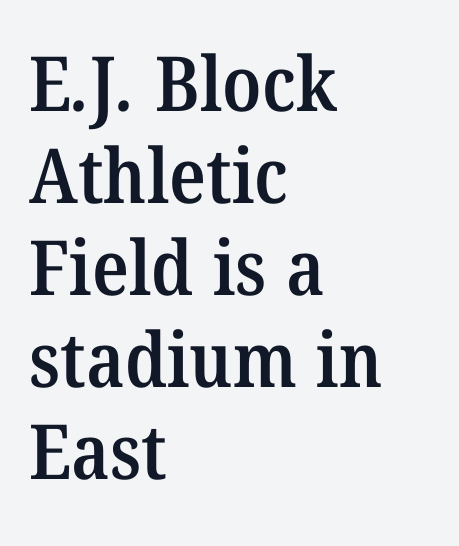
The image shows 76 px semibold serif type; set left-aligned, line spacing 1.21x, normal letter spacing, not underlined; medium stroke contrast and a medium x-height.
